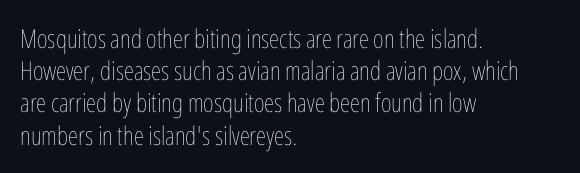
No letter is thick-stroked: the sample isn't bold. The lettering stays uniformly vertical, giving the passage a roman look. This sample uses plain, unmodified letter spacing. These lines stack with their left ends in a neat column. The gap between lines stays unmarked.
